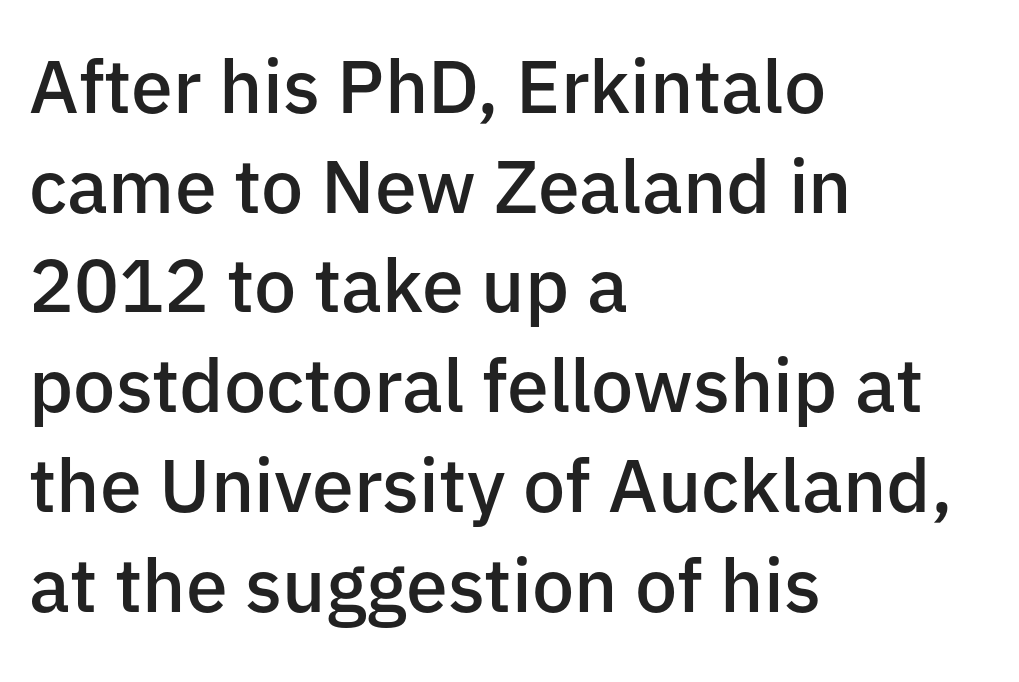
{"serif": "no", "italic": "no", "bold": "semi", "weight": "semibold", "width": "normal", "stroke_contrast": "low", "x_height": "medium", "monospaced": "no", "underline": "no", "align": "left", "line_spacing": "normal", "line_spacing_ratio": 1.33, "letter_spacing": "normal", "letter_spacing_em": 0.0, "glyph_px": 75}
